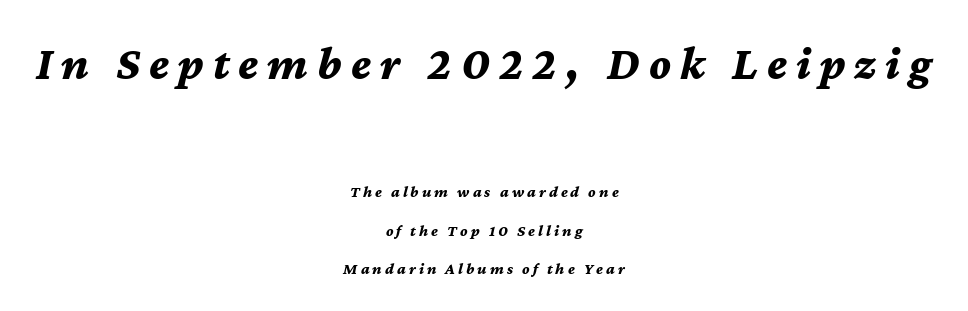
The space beneath each line is pristine and unruled. Looks like regular typesetting: each glyph gets only the width it needs. Reading down the block, each line starts at a different indent, mirrored at its end. Vertically, the passage feels expansive, rows floating well apart.
